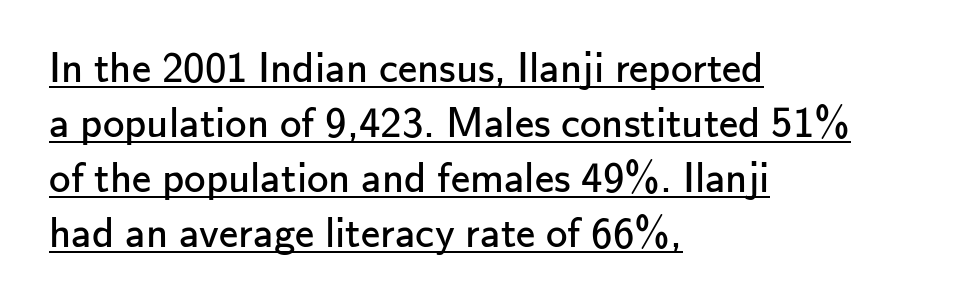
{"serif": "no", "italic": "no", "bold": "no", "weight": "regular", "width": "normal", "stroke_contrast": "low", "x_height": "small", "monospaced": "no", "underline": "yes", "align": "left", "line_spacing": "normal", "line_spacing_ratio": 1.28, "letter_spacing": "normal", "letter_spacing_em": 0.0, "glyph_px": 43}
